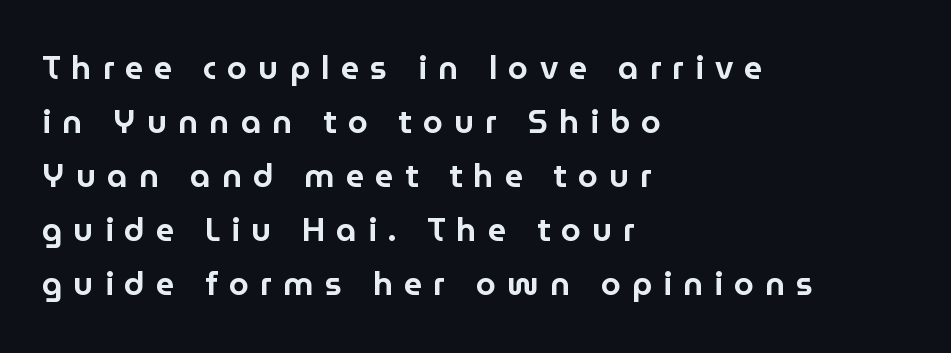
The image shows 32 px sans-serif type, upright; set left-aligned, normal line spacing (1.69x), unusually wide letter spacing (+0.35 em), not underlined; low stroke contrast and a medium x-height.
